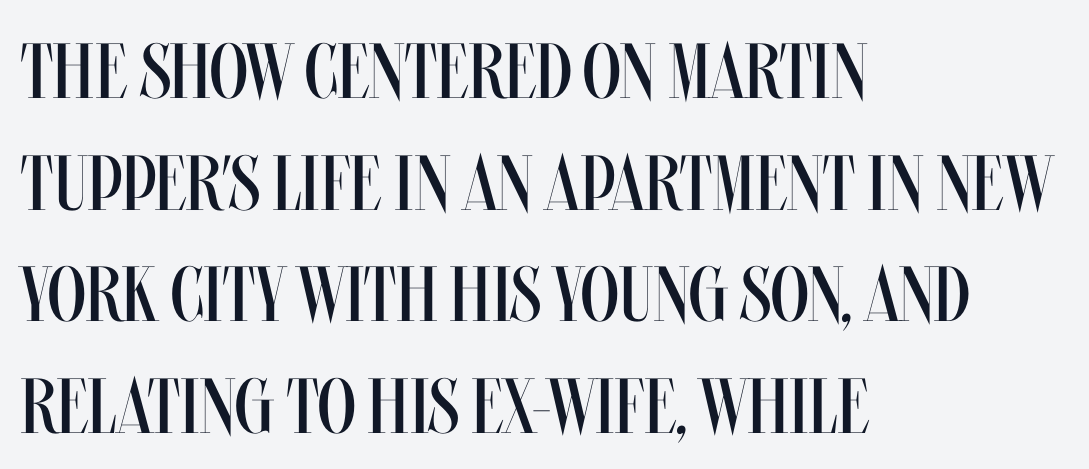
The image shows 78 px regular-weight, condensed type, upright; set left-aligned, normal line spacing (1.43x), normal letter spacing, not underlined; medium stroke contrast and a large x-height.
